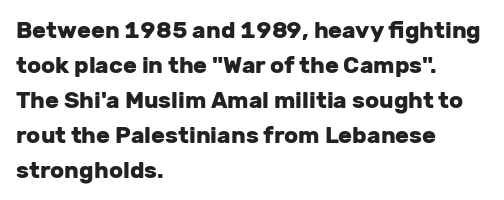
{"italic": "no", "bold": "yes", "underline": "no", "align": "left", "line_spacing": "normal", "line_spacing_ratio": 1.52, "letter_spacing": "normal", "letter_spacing_em": 0.0, "glyph_px": 23}
